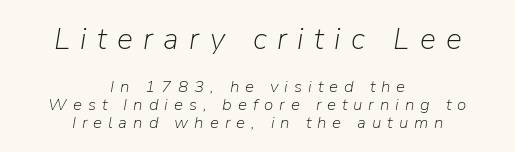
{"italic": "yes", "lean": "right", "slant_degrees": 9, "bold": "no", "weight": "light", "width": "normal", "stroke_contrast": "low", "x_height": "medium", "monospaced": "no", "underline": "no", "align": "center", "line_spacing": "tight", "line_spacing_ratio": 1.06, "letter_spacing": "wide", "letter_spacing_em": 0.35, "larger_block": "first", "size_ratio": 1.76, "glyph_px": 30}
